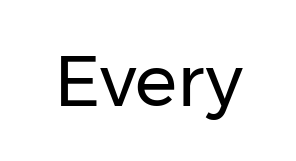
Proportional: the letters do not fall into vertical columns. The passage shown is not bold in any degree. Examine the stroke ends and you'll find no serifs. Each row of text sits above clean, open space. No extra tracking has been applied to these lines. In terms of posture, this sample is upright.
